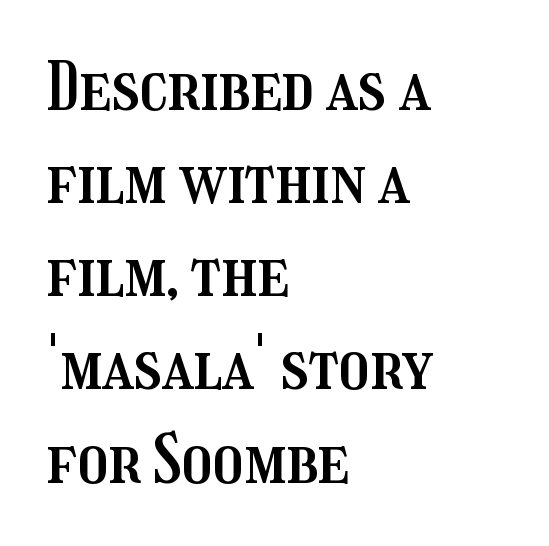
{"italic": "no", "width": "condensed", "stroke_contrast": "medium", "x_height": "medium", "monospaced": "no", "underline": "no", "align": "left", "line_spacing": "normal", "line_spacing_ratio": 1.39, "letter_spacing": "normal", "letter_spacing_em": 0.0, "glyph_px": 67}
